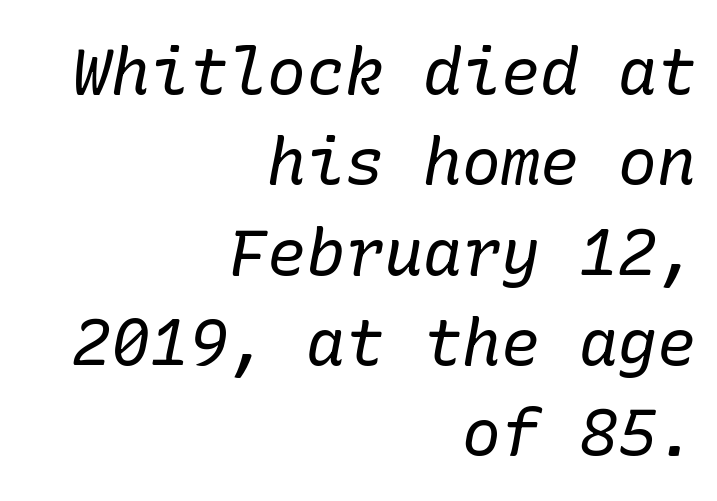
The image shows 65 px regular-weight type, italic (leaning right); set right-aligned, normal line spacing (1.39x), normal letter spacing, not underlined; low stroke contrast and a medium x-height.
